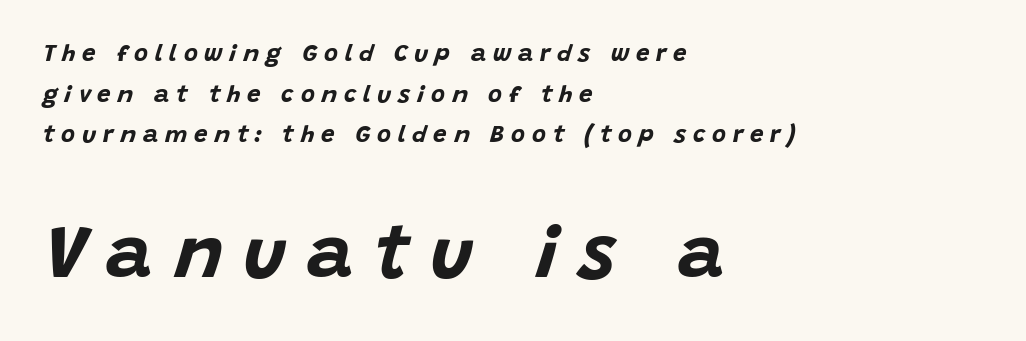
Q: Is the text bold? A: Yes.
Q: Is the text italic (slanted)? A: Yes, it leans right by about 15 degrees.
Q: Is the text underlined? A: No.
Q: How is the paragraph aligned? A: Left-aligned.
Q: Is the spacing between letters normal or unusually wide? A: Unusually wide.
Q: Is the spacing between lines tight, normal or loose? A: Normal.
Q: Which block of text is set in a larger size, the first (top) or the second (bottom)? A: The second (bottom) one.
Q: Width (condensed, normal, or wide)? A: Normal.
Q: Stroke contrast? A: Low.
Q: x-height? A: Large.
Q: Monospaced? A: No.
